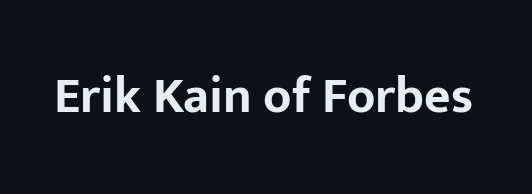
The image shows 51 px bold sans-serif type, upright; set normal letter spacing, not underlined; low stroke contrast and a medium x-height.
